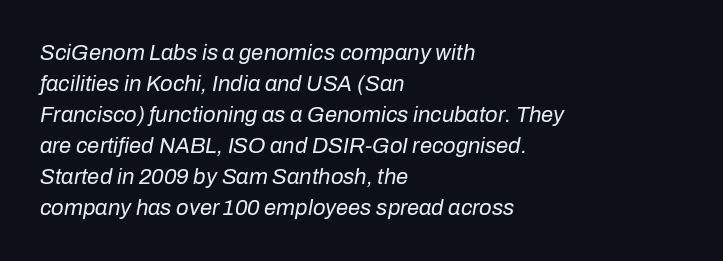
The image shows 22 px text type, italic (leaning right); set left-aligned, normal line spacing (1.41x), normal letter spacing, not underlined.
